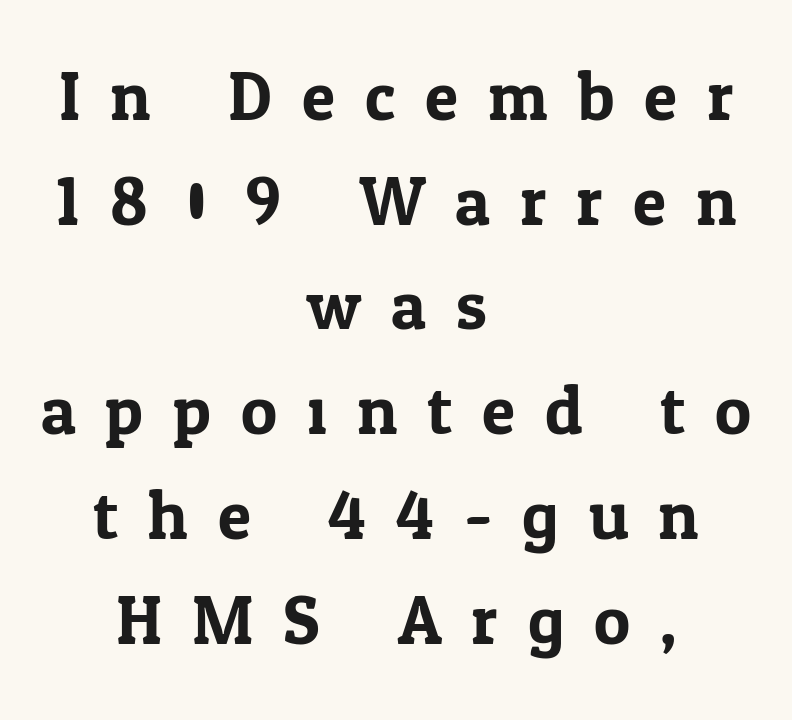
The text block is weighted toward neither margin, spreading evenly from the middle. Is there much room between lines? A standard amount, neither cramped nor airy. Substantial extra tracking has been applied to these lines. Do the characters align in a grid? No, the font is proportional. This sample uses an upright cut, with every glyph sitting square on the baseline. Glance below the letters and you will spot only blank space.
